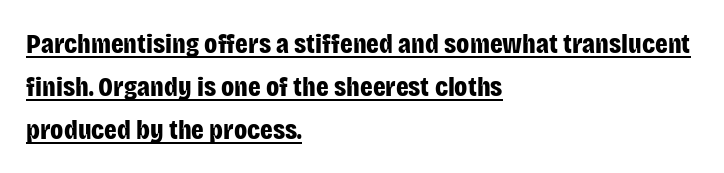
{"serif": "no", "italic": "no", "bold": "yes", "weight": "bold", "width": "condensed", "stroke_contrast": "low", "x_height": "large", "monospaced": "no", "underline": "yes", "align": "left", "line_spacing": "normal", "line_spacing_ratio": 1.53, "letter_spacing": "normal", "letter_spacing_em": 0.0, "glyph_px": 28}
